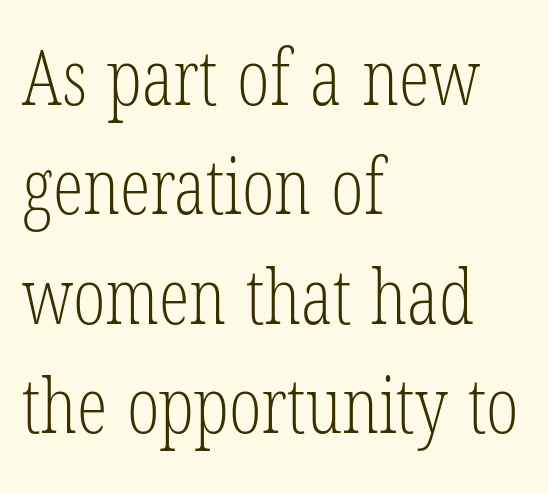
Q: Is the text bold? A: No.
Q: Is the typeface a serif or a sans-serif typeface? A: Serif.
Q: Is the text underlined? A: No.
Q: How is the paragraph aligned? A: Left-aligned.
Q: Is the spacing between letters normal or unusually wide? A: Normal.
Q: Is the spacing between lines tight, normal or loose? A: Normal.
Q: Width (condensed, normal, or wide)? A: Condensed.
Q: Stroke contrast? A: Low.
Q: x-height? A: Medium.
Q: Monospaced? A: No.
